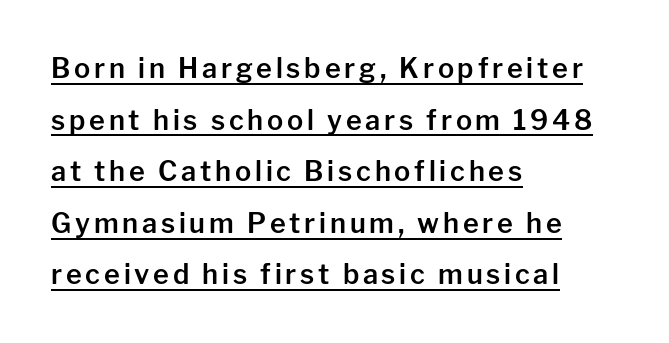
{"italic": "no", "underline": "yes", "align": "left", "line_spacing": "loose", "line_spacing_ratio": 1.91, "glyph_px": 27}
